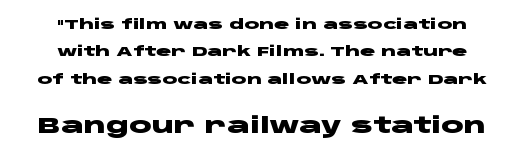
{"italic": "no", "bold": "yes", "underline": "no", "align": "center", "line_spacing": "loose", "line_spacing_ratio": 1.96, "letter_spacing": "normal", "letter_spacing_em": 0.0, "larger_block": "second", "size_ratio": 1.5, "glyph_px": 21}
